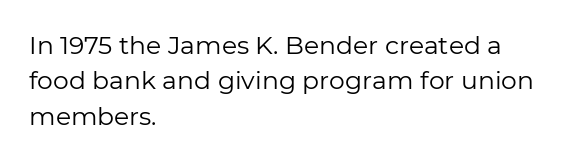
Q: Is the text bold? A: No.
Q: Is the text italic (slanted)? A: No, it is upright.
Q: Is the text underlined? A: No.
Q: How is the paragraph aligned? A: Left-aligned.
Q: Is the spacing between letters normal or unusually wide? A: Normal.
Q: Is the spacing between lines tight, normal or loose? A: Normal.
